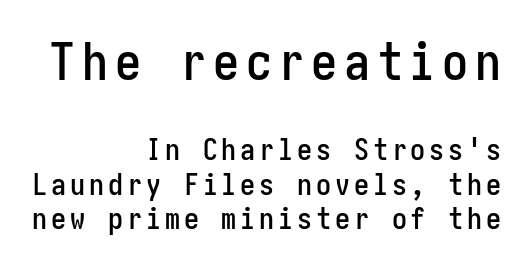
The image shows 52 px condensed sans-serif type, upright; set right-aligned, tight line spacing (1.15x), not underlined; the first (top) block is 1.73x larger; low stroke contrast and a medium x-height.
